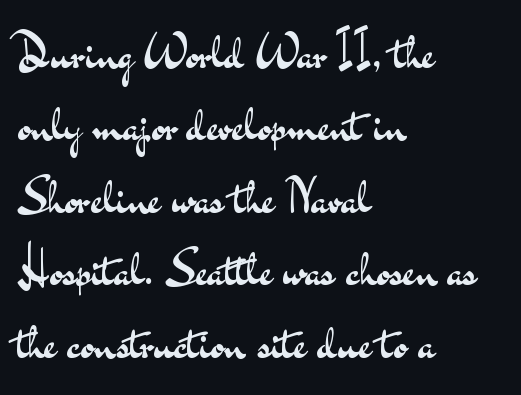
{"serif": "no", "bold": "no", "weight": "regular", "width": "wide", "stroke_contrast": "medium", "x_height": "small", "monospaced": "no", "underline": "no", "align": "left", "line_spacing": "normal", "line_spacing_ratio": 1.51, "letter_spacing": "normal", "letter_spacing_em": 0.0, "glyph_px": 48}
